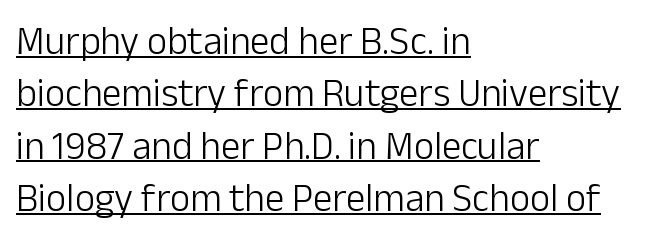
{"serif": "no", "italic": "no", "bold": "no", "weight": "light", "width": "normal", "stroke_contrast": "low", "x_height": "medium", "monospaced": "no", "underline": "yes", "align": "left", "line_spacing": "normal", "line_spacing_ratio": 1.34, "letter_spacing": "normal", "letter_spacing_em": 0.0, "glyph_px": 39}
